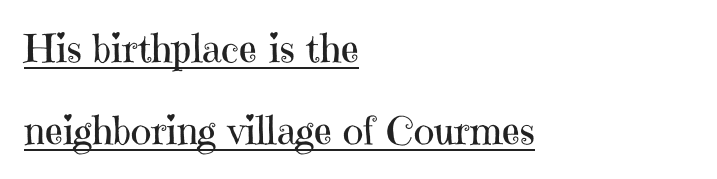
{"serif": "yes", "italic": "no", "bold": "no", "weight": "regular", "width": "normal", "stroke_contrast": "high", "x_height": "medium", "monospaced": "no", "underline": "yes", "align": "left", "line_spacing": "loose", "line_spacing_ratio": 2.1, "letter_spacing": "normal", "letter_spacing_em": 0.0, "glyph_px": 39}
